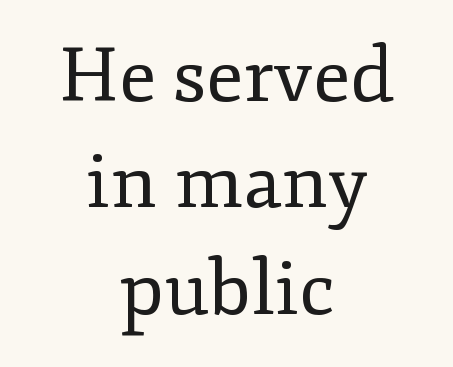
{"serif": "yes", "italic": "no", "bold": "no", "weight": "regular", "width": "normal", "stroke_contrast": "low", "x_height": "small", "monospaced": "no", "underline": "no", "align": "center", "line_spacing": "normal", "line_spacing_ratio": 1.4, "letter_spacing": "normal", "letter_spacing_em": 0.0, "glyph_px": 76}
